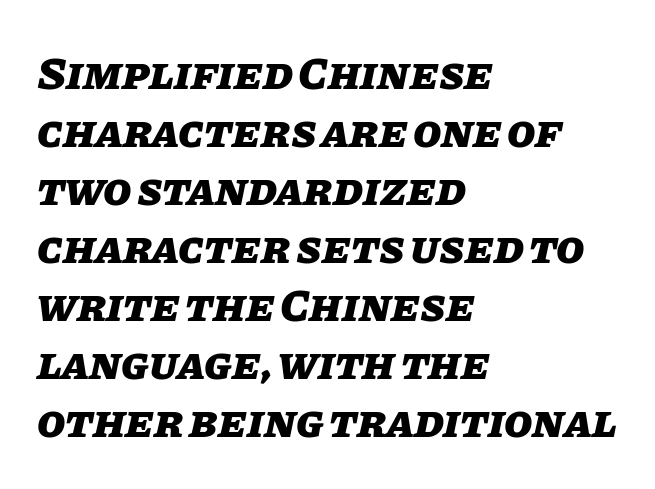
Notice how the stems are inclined rather than vertical — that's the hallmark of italics. Underline: absent. Notice how descenders clear the ascenders below comfortably — that's standard leading. Which margin do the lines hug? The left one — the right edge is uneven.
